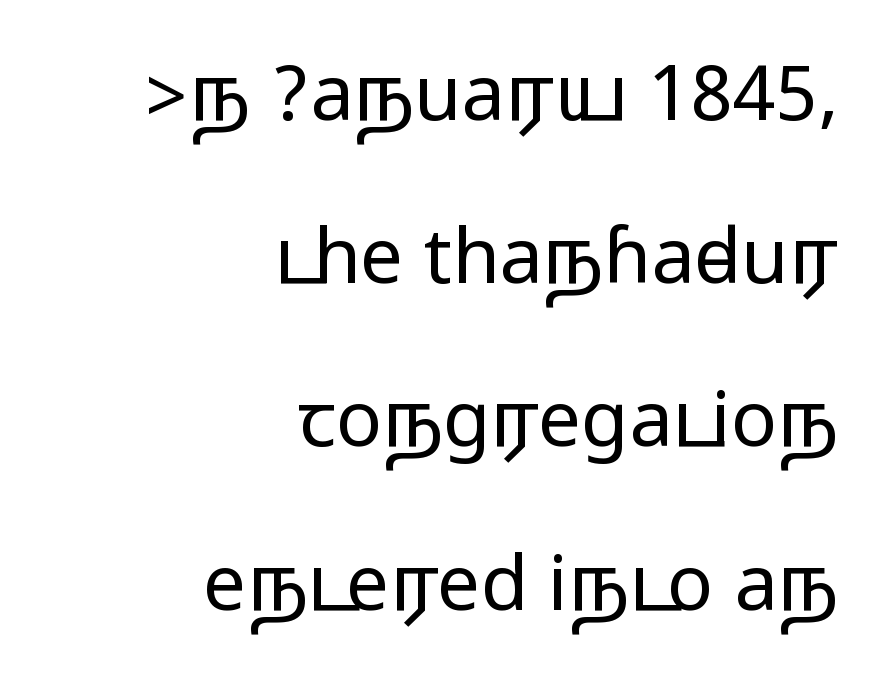
These lines keep a tight, regular rhythm from letter to letter. The glyphs in this specimen are sans serif. The lines in this sample share a right terminus and differ only in where they begin. This block would shrink considerably if given ordinary leading; it's expanded now. Do the characters align in a grid? No, the font is proportional. Descenders are the only things crossing below the line.
